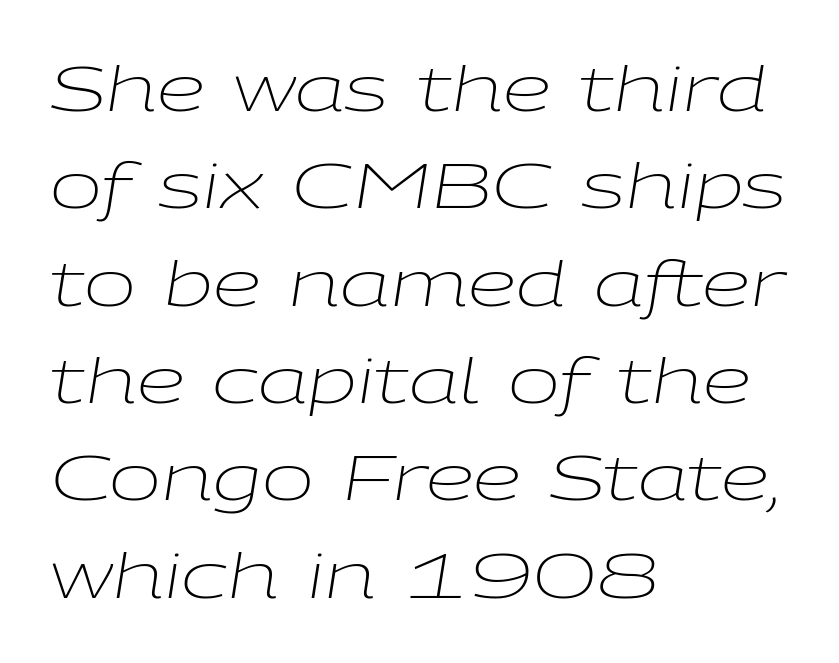
The rendering uses natural spacing where letterforms have individual widths. Teacher's note: observe the even left margin — that is flush-left alignment. Each stroke keeps to a modest, everyday thickness or less. Baseline-to-baseline distance is the conventional proportion of letter height. The letters sit at their default tracking, neither squeezed nor spread. Quick note: underline off.
